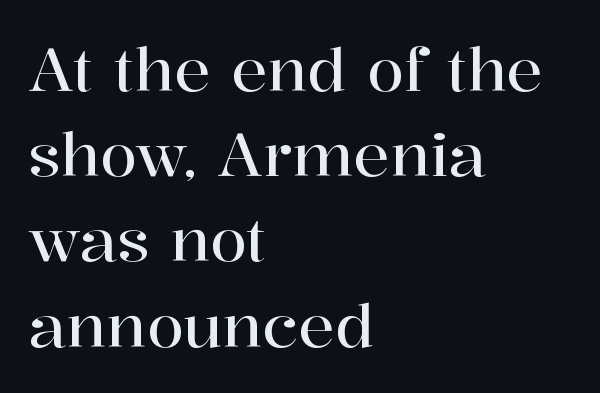
Q: Is the text italic (slanted)? A: No, it is upright.
Q: Is the typeface a serif or a sans-serif typeface? A: Serif.
Q: Is the text underlined? A: No.
Q: How is the paragraph aligned? A: Left-aligned.
Q: Is the spacing between letters normal or unusually wide? A: Normal.
Q: Is the spacing between lines tight, normal or loose? A: Normal.
Q: Width (condensed, normal, or wide)? A: Normal.
Q: Stroke contrast? A: High.
Q: x-height? A: Medium.
Q: Monospaced? A: No.
